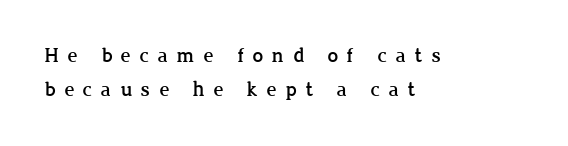
The compositor pushed each line to the left boundary. Letter spacing: wide. Does the leading feel generous? No, just average. Check the space under the baseline: it is left empty. Notice how the stems are strictly vertical — no italics here.
